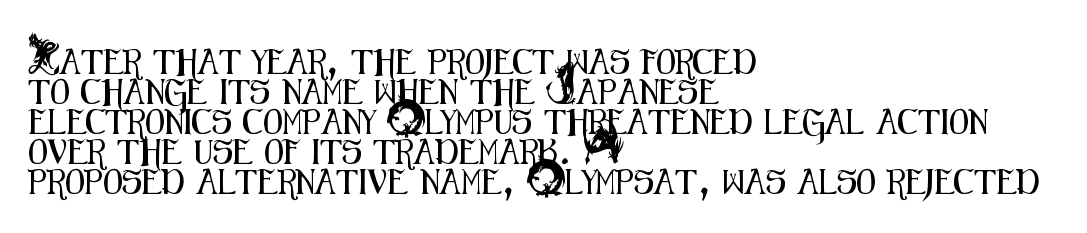
Italic? Not at all — the glyphs are vertical. Only glyphs here, with clear space below each row. Does the copy run flush right? No — it runs flush left. The letters sit at their default tracking, neither squeezed nor spread.
